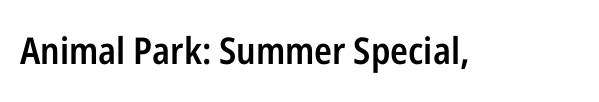
I'd call this a sans setting — the letters go barefoot. This is roman type, the default non-slanted kind. Quick note: underline off. Varying glyph widths throughout — classic text-font behaviour. Honestly, the letter spacing is just normal — you wouldn't notice it.
